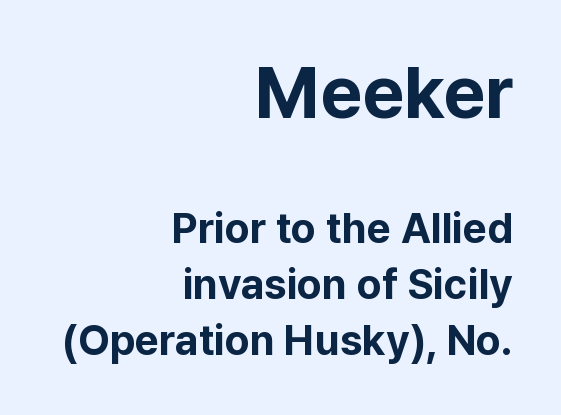
The image shows 73 px bold sans-serif type, upright; set right-aligned, normal line spacing (1.33x), normal letter spacing, not underlined; the first (top) block is 1.74x larger; low stroke contrast and a medium x-height.
